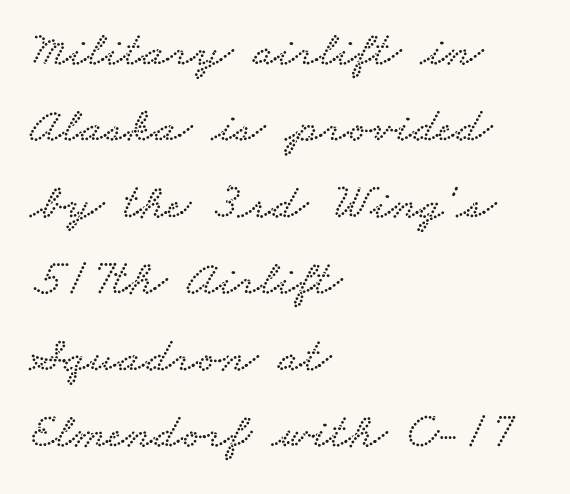
{"serif": "yes", "width": "wide", "stroke_contrast": "low", "x_height": "small", "monospaced": "no", "underline": "no", "align": "left", "line_spacing": "normal", "line_spacing_ratio": 1.53, "letter_spacing": "normal", "letter_spacing_em": 0.0, "glyph_px": 50}
